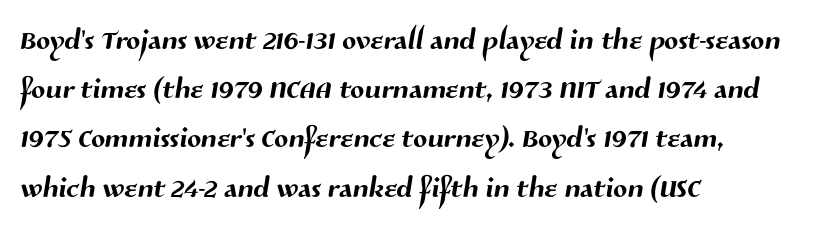
{"serif": "no", "width": "normal", "stroke_contrast": "medium", "x_height": "medium", "monospaced": "no", "underline": "no", "align": "left", "line_spacing_ratio": 1.2, "letter_spacing": "normal", "letter_spacing_em": 0.0, "glyph_px": 41}
